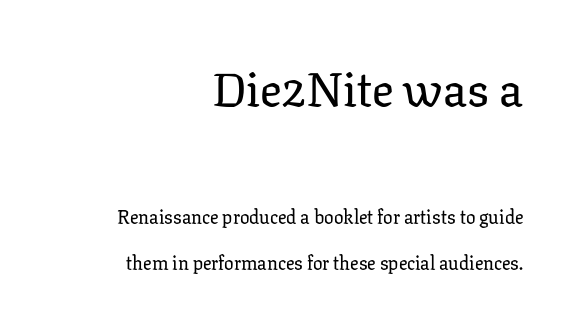
Q: Is the text italic (slanted)? A: No, it is upright.
Q: Is the typeface a serif or a sans-serif typeface? A: Serif.
Q: Is the text underlined? A: No.
Q: How is the paragraph aligned? A: Right-aligned.
Q: Is the spacing between letters normal or unusually wide? A: Normal.
Q: Is the spacing between lines tight, normal or loose? A: Loose.
Q: Which block of text is set in a larger size, the first (top) or the second (bottom)? A: The first (top) one.
Q: Width (condensed, normal, or wide)? A: Normal.
Q: Stroke contrast? A: Low.
Q: x-height? A: Medium.
Q: Monospaced? A: No.
